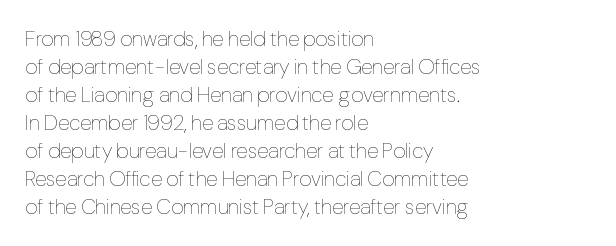
The image shows 21 px text type, upright; set left-aligned, normal line spacing (1.33x), normal letter spacing, not underlined.
